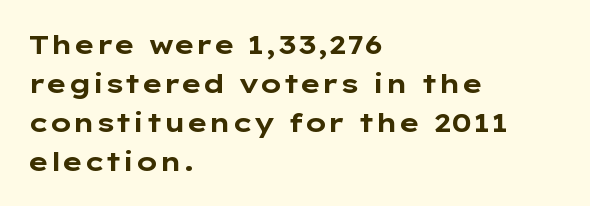
{"italic": "no", "bold": "yes", "underline": "no", "align": "left", "line_spacing": "normal", "line_spacing_ratio": 1.5, "letter_spacing": "normal", "letter_spacing_em": 0.0, "glyph_px": 26}
